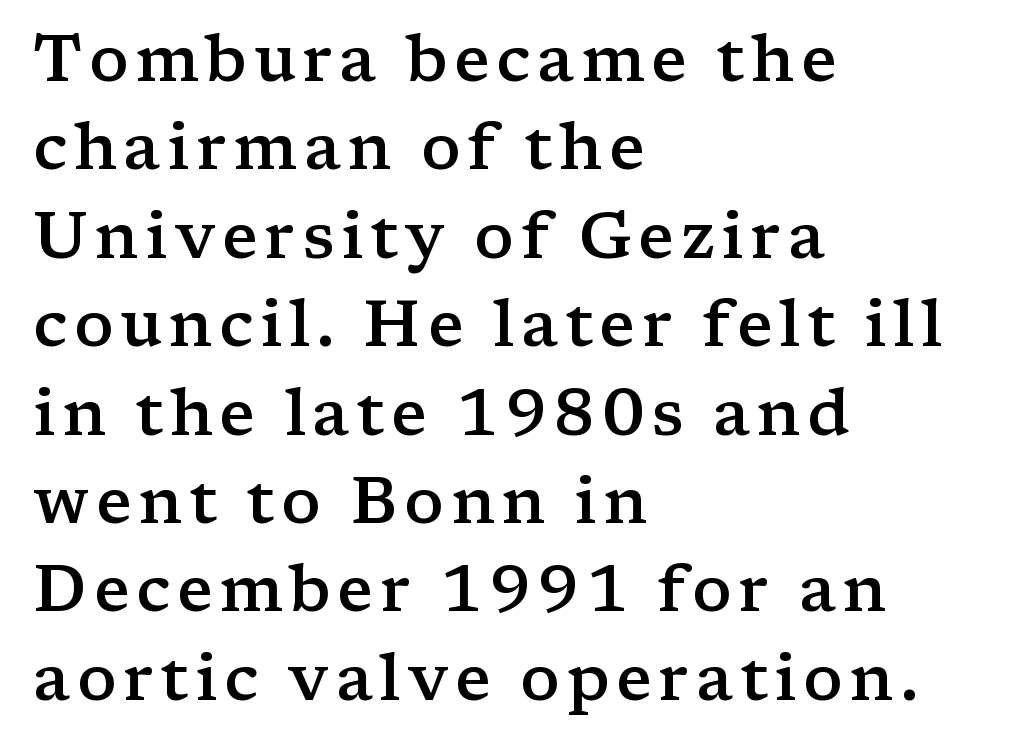
The image shows 65 px semibold, wide serif type, upright; set left-aligned, normal line spacing (1.36x), not underlined; low stroke contrast and a medium x-height.
